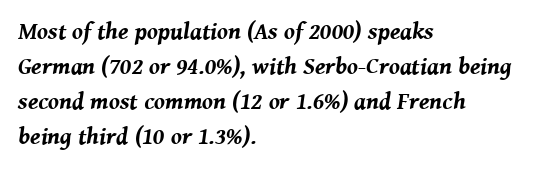
Q: Is the text bold? A: Yes.
Q: Is the text italic (slanted)? A: Yes, it leans right by about 8 degrees.
Q: Is the text underlined? A: No.
Q: How is the paragraph aligned? A: Left-aligned.
Q: Is the spacing between letters normal or unusually wide? A: Normal.
Q: Is the spacing between lines tight, normal or loose? A: Normal.
